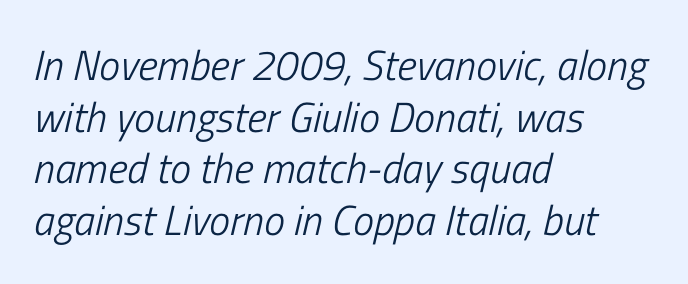
The image shows 42 px light, condensed type, italic (leaning right); set left-aligned, line spacing 1.23x, normal letter spacing, not underlined; low stroke contrast and a medium x-height.
